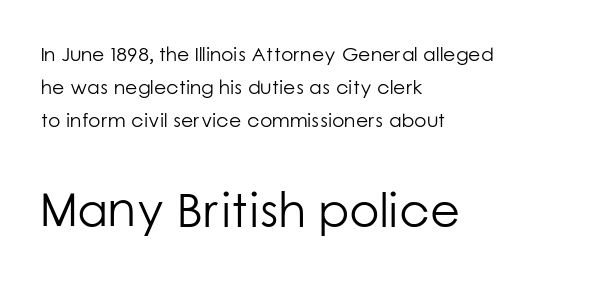
The type sits square on the baseline with zero lean. The characters display no serif detailing; their extremities are plain. Each letter keeps its own natural width here, so spacing adapts to shape. Inter-character spacing is left at the font's built-in metrics. Descenders are the only things crossing below the line. The font is comparable to plain body text, perhaps lighter.
